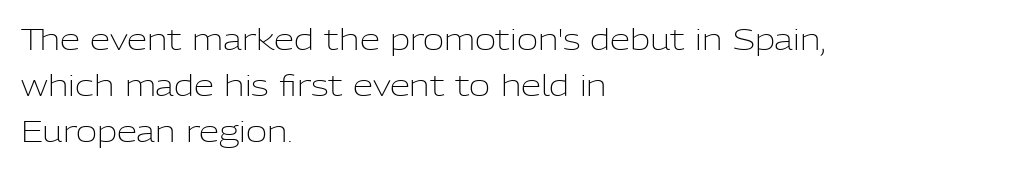
The image shows 29 px light sans-serif type, upright; set left-aligned, normal line spacing (1.59x), normal letter spacing, not underlined; low stroke contrast and a medium x-height.
